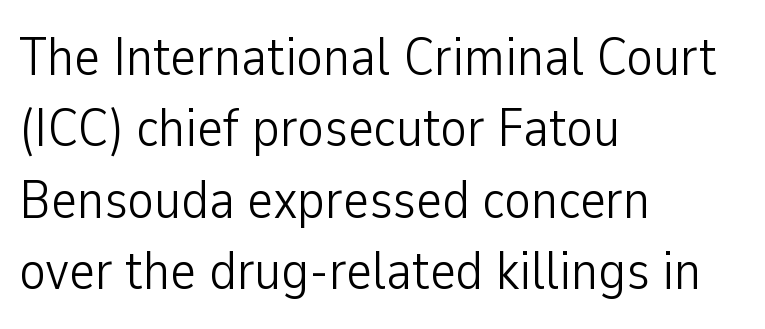
Ordinary non-slanted type is in use. A typesetter would call this zero additional tracking. Rule under the text: the space is simply empty. The letters advance in unequal steps, a hallmark of proportional type.
